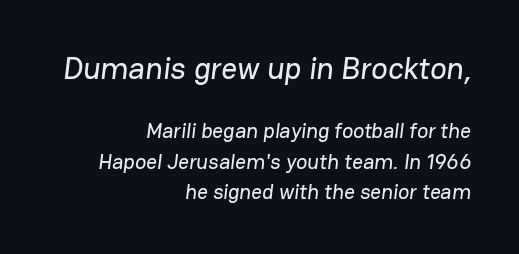
Two sizes are in play, and the larger belongs to the first block. The letters sit at their default tracking, neither squeezed nor spread. Interline gaps are of average width in this sample. The ragged edge is on the left, which tells us the setting is flush right. Has an underline been added? It has not. The rendering uses natural spacing where letterforms have individual widths.
